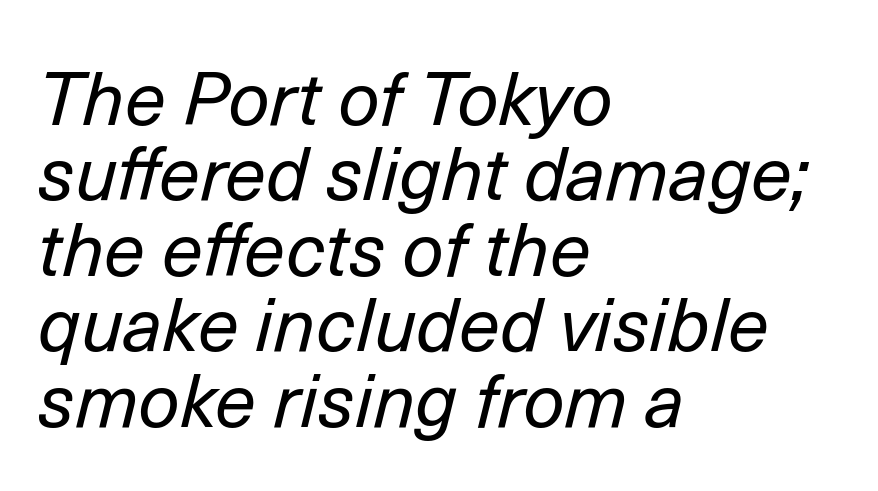
This sample trades vertical openness for compactness between lines. Each letter keeps its own natural width here, so spacing adapts to shape. Anything drawn beneath the words? Only blank space. Reading down the block, your eye returns to a fixed left position each line. There's an unmistakable incline to the writing here. No heavy texture on the line: the type isn't bold.
